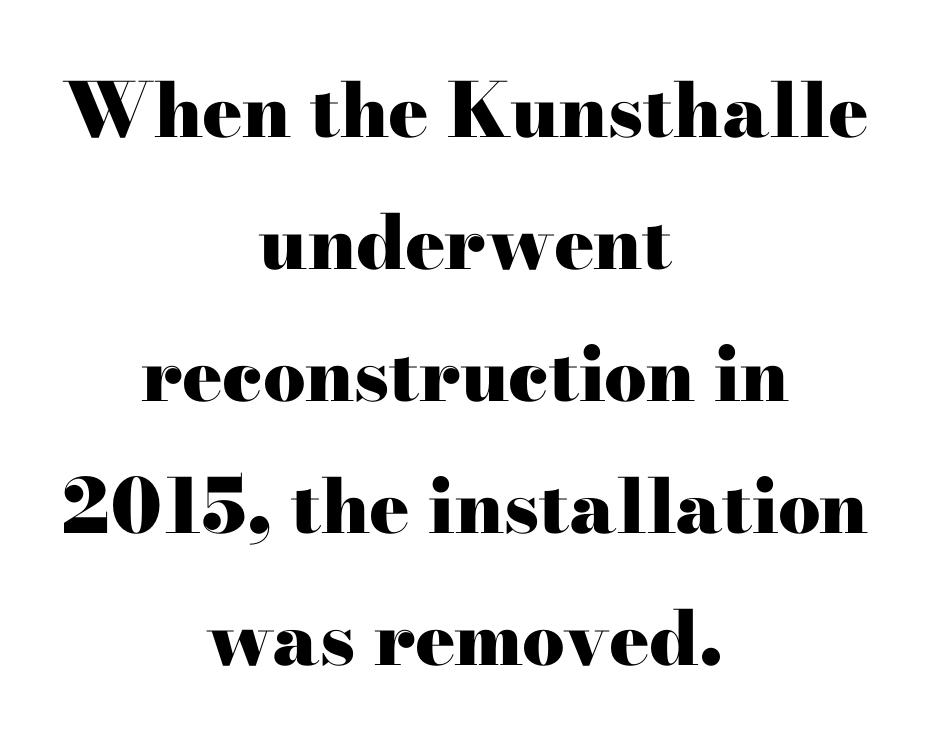
The image shows 75 px heavy, wide serif type, upright; set centered, line spacing 1.76x, normal letter spacing, not underlined; high stroke contrast and a small x-height.
